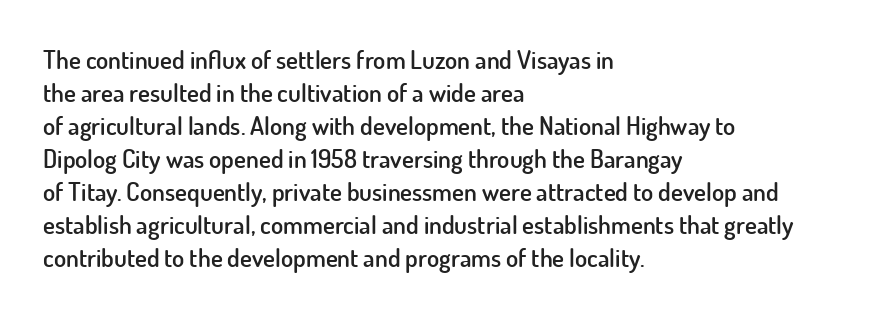
{"italic": "no", "bold": "semi", "underline": "no", "align": "left", "line_spacing": "normal", "line_spacing_ratio": 1.32, "letter_spacing": "normal", "letter_spacing_em": 0.0, "glyph_px": 25}
